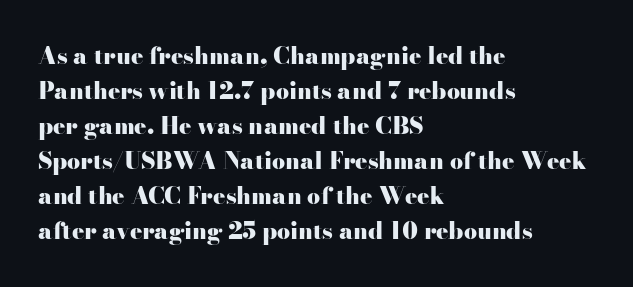
Q: Is the text bold? A: Yes.
Q: Is the text italic (slanted)? A: No, it is upright.
Q: Is the text underlined? A: No.
Q: How is the paragraph aligned? A: Left-aligned.
Q: Is the spacing between letters normal or unusually wide? A: Normal.
Q: Is the spacing between lines tight, normal or loose? A: Normal.
